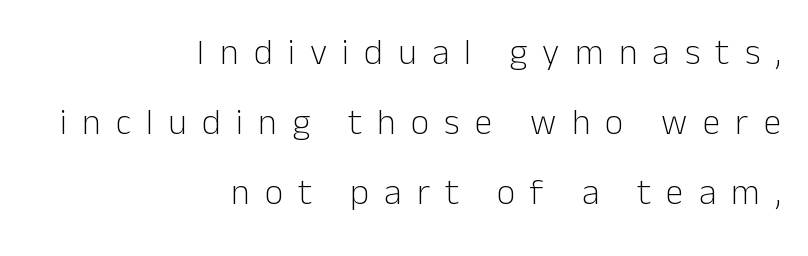
{"serif": "no", "italic": "no", "bold": "no", "weight": "light", "width": "normal", "stroke_contrast": "low", "x_height": "medium", "monospaced": "no", "underline": "no", "align": "right", "line_spacing": "loose", "line_spacing_ratio": 1.94, "letter_spacing": "wide", "letter_spacing_em": 0.42, "glyph_px": 36}
